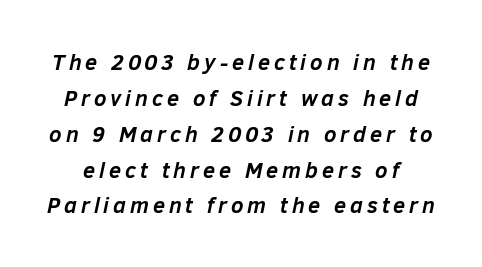
The lettering tilts uniformly, giving the passage an italic look. Caption: bold face, heavy strokes. Descender tails drop into unmarked territory. Compared with typical paragraphs, the rows here are spaced about the same.
